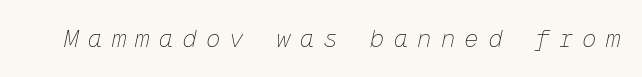
{"italic": "yes", "lean": "right", "slant_degrees": 12, "bold": "no", "underline": "no", "letter_spacing": "wide", "letter_spacing_em": 0.38, "glyph_px": 24}
